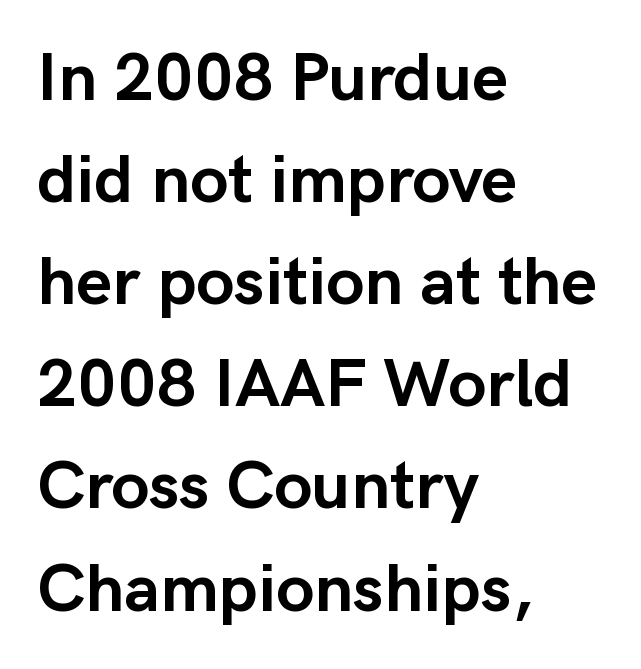
Q: Is the text bold? A: Yes.
Q: Is the text italic (slanted)? A: No, it is upright.
Q: Is the typeface a serif or a sans-serif typeface? A: Sans-serif.
Q: Is the text underlined? A: No.
Q: How is the paragraph aligned? A: Left-aligned.
Q: Is the spacing between letters normal or unusually wide? A: Normal.
Q: Is the spacing between lines tight, normal or loose? A: Normal.
Q: Width (condensed, normal, or wide)? A: Normal.
Q: Stroke contrast? A: Low.
Q: x-height? A: Medium.
Q: Monospaced? A: No.
